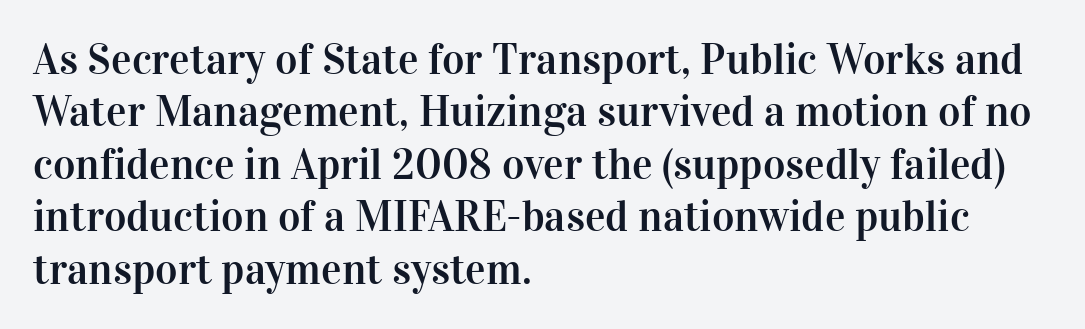
These lines stack with their left ends in a neat column. These lines were composed using upright roman letters. Proportional: the letters do not fall into vertical columns. Just letters on the line, the space beneath them empty. The tracking reads as untouched default to a designer's eye.
